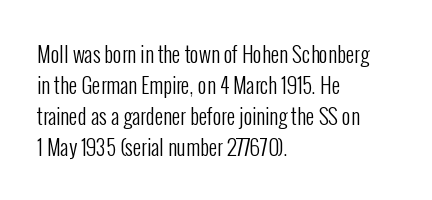
{"italic": "no", "bold": "no", "underline": "no", "align": "left", "line_spacing": "normal", "line_spacing_ratio": 1.47, "letter_spacing": "normal", "letter_spacing_em": 0.0, "glyph_px": 21}
